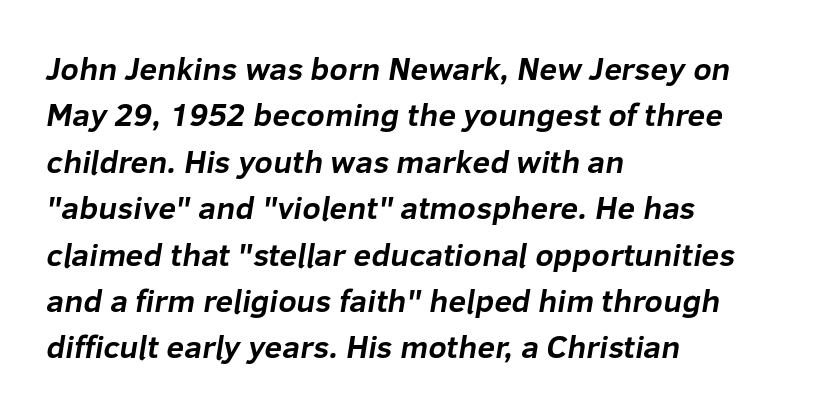
The image shows 32 px bold sans-serif type; set left-aligned, normal line spacing (1.45x), normal letter spacing, not underlined; low stroke contrast and a medium x-height.
